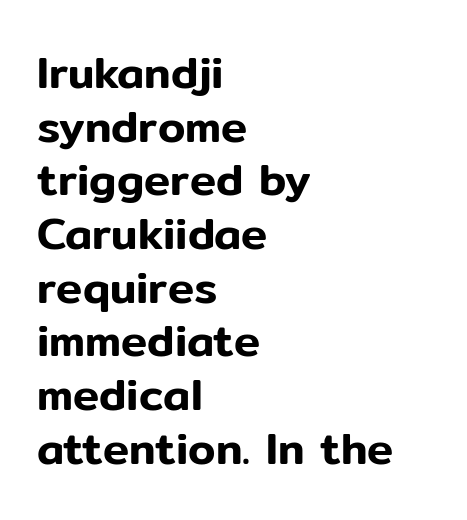
The image shows 44 px sans-serif type, upright; set left-aligned, line spacing 1.22x, normal letter spacing, not underlined; low stroke contrast and a medium x-height.
